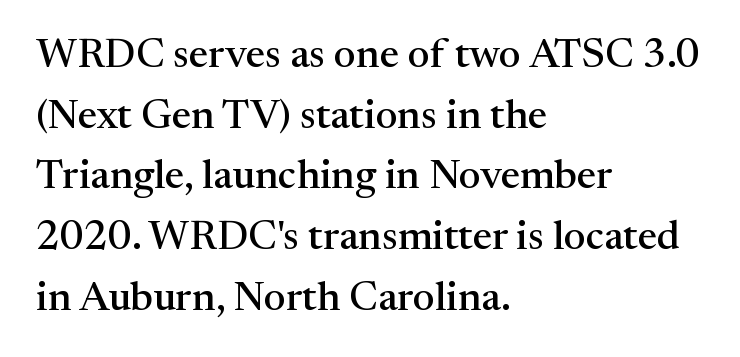
Rows of type keep a routine distance in the vertical direction. Is this a sans? No — the strokes have serifs. If you drew a line through each stem, it would be perfectly vertical. Tracking here is standard; glyphs follow each other at the usual distance. Typeset ragged right — the left edge is the straight one. Nobody drew a line under any word here.
